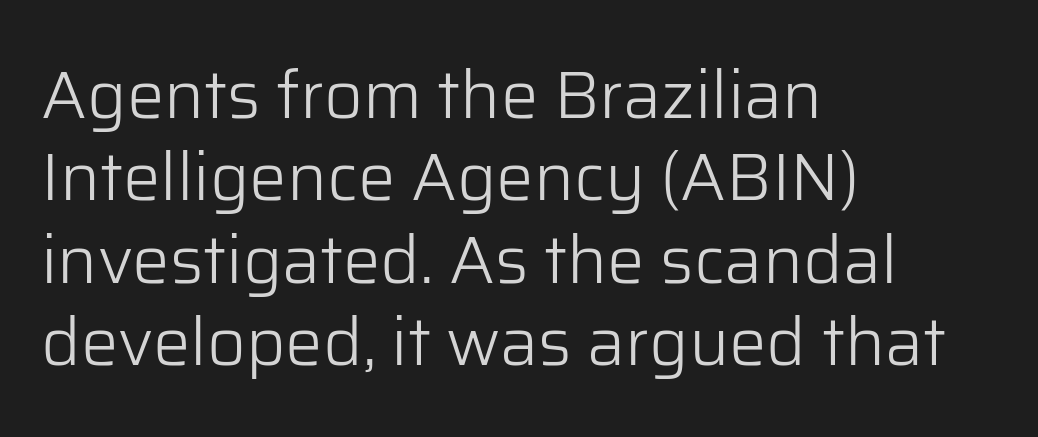
The image shows 67 px light sans-serif type, upright; set left-aligned, line spacing 1.23x, normal letter spacing, not underlined; low stroke contrast and a medium x-height.
